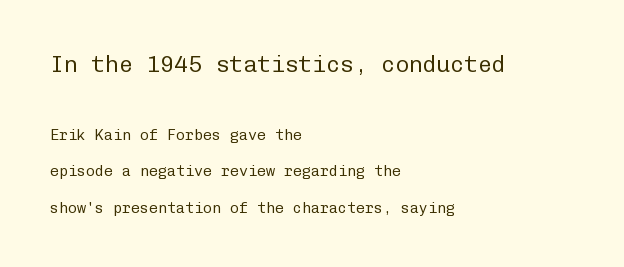
The image shows 23 px text type, upright; set left-aligned, loose line spacing (2.44x), normal letter spacing, not underlined; the first (top) block is 1.53x larger.
